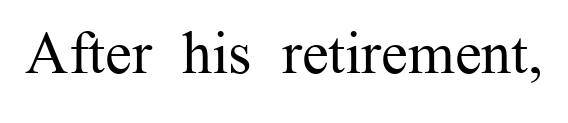
Just letters on the line, the space beneath them empty. You can tell from the footed stems that serif type was used. Each letter keeps its own natural width here, so spacing adapts to shape. In terms of letterspacing, this is plain default setting. The type sits square on the baseline with zero lean.
